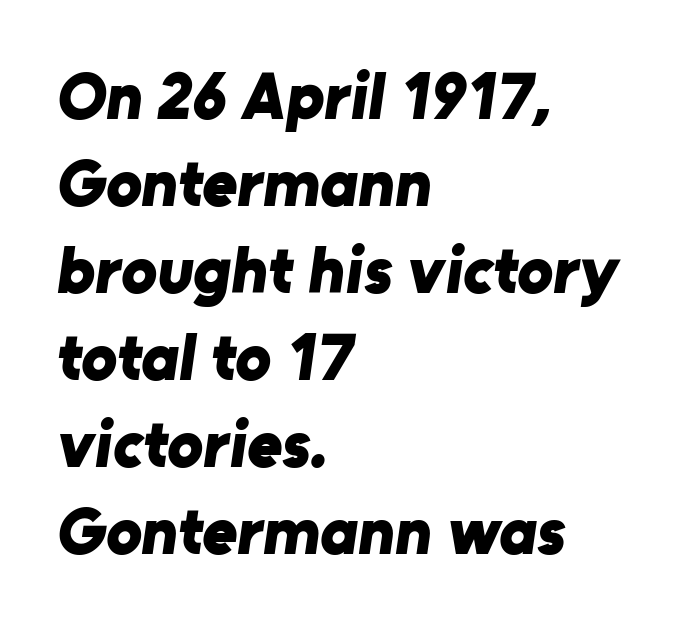
{"serif": "no", "bold": "yes", "weight": "bold", "width": "normal", "stroke_contrast": "low", "x_height": "medium", "monospaced": "no", "underline": "no", "align": "left", "line_spacing": "normal", "line_spacing_ratio": 1.3, "letter_spacing": "normal", "letter_spacing_em": 0.0, "glyph_px": 67}
